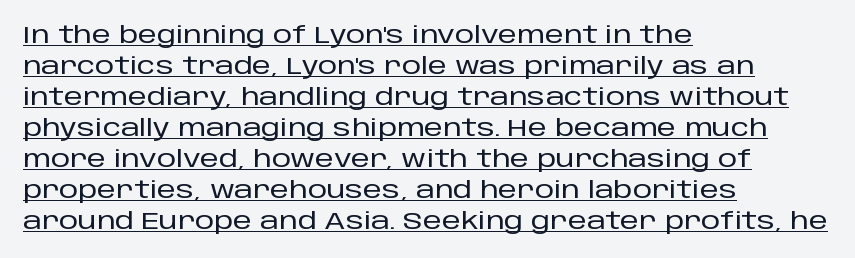
Q: Is the text italic (slanted)? A: No, it is upright.
Q: Is the text underlined? A: Yes.
Q: How is the paragraph aligned? A: Left-aligned.
Q: Is the spacing between letters normal or unusually wide? A: Normal.
Q: Is the spacing between lines tight, normal or loose? A: Normal.
